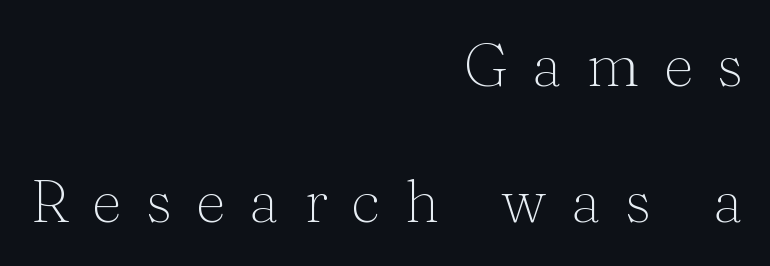
No extra ink here — the face is not bold. The block of text is sparse from top to bottom, with ample space between rows. The letters carry serifs — small finishing strokes at the ends of their stems. A typesetter would call this proportional, since set widths differ per character. Line ends are locked; line starts wander.
